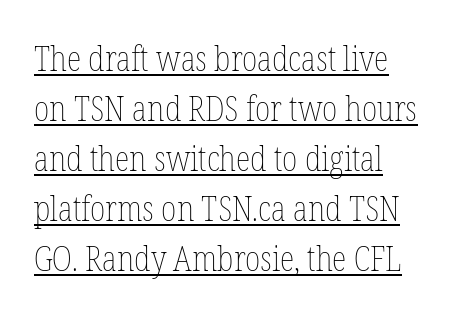
{"italic": "no", "bold": "no", "weight": "thin", "width": "condensed", "stroke_contrast": "low", "x_height": "medium", "monospaced": "no", "underline": "yes", "line_spacing": "normal", "line_spacing_ratio": 1.47, "letter_spacing": "normal", "letter_spacing_em": 0.0, "glyph_px": 34}
